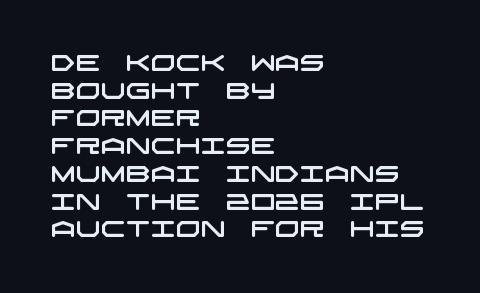
Q: Is the text underlined? A: No.
Q: How is the paragraph aligned? A: Left-aligned.
Q: Is the spacing between letters normal or unusually wide? A: Normal.
Q: Is the spacing between lines tight, normal or loose? A: Normal.
